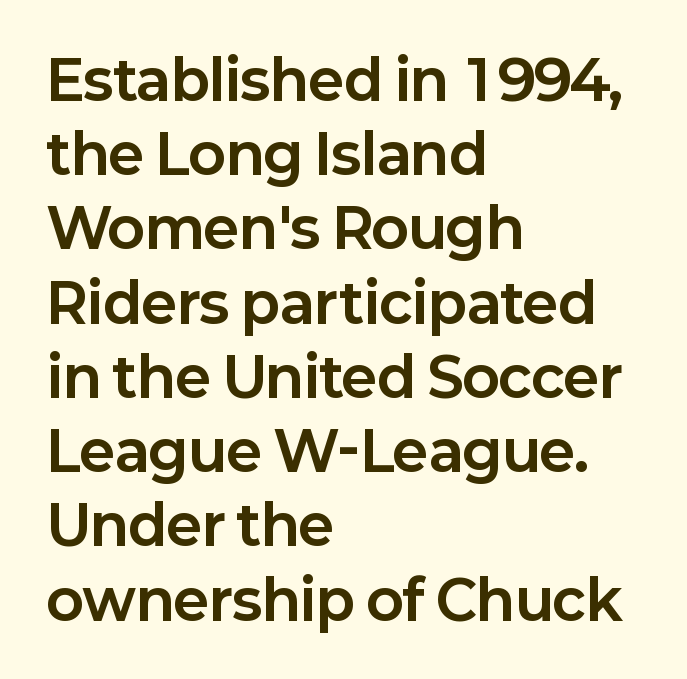
Q: Is the text bold? A: Yes.
Q: Is the text italic (slanted)? A: No, it is upright.
Q: Is the typeface a serif or a sans-serif typeface? A: Sans-serif.
Q: Is the text underlined? A: No.
Q: How is the paragraph aligned? A: Left-aligned.
Q: Is the spacing between letters normal or unusually wide? A: Normal.
Q: Is the spacing between lines tight, normal or loose? A: Normal.
Q: Width (condensed, normal, or wide)? A: Normal.
Q: Stroke contrast? A: Low.
Q: x-height? A: Medium.
Q: Monospaced? A: No.
